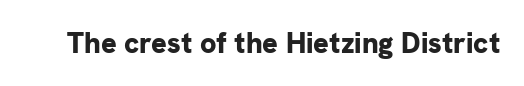
The image shows 29 px bold sans-serif type, upright; set normal letter spacing, not underlined; low stroke contrast and a medium x-height.
